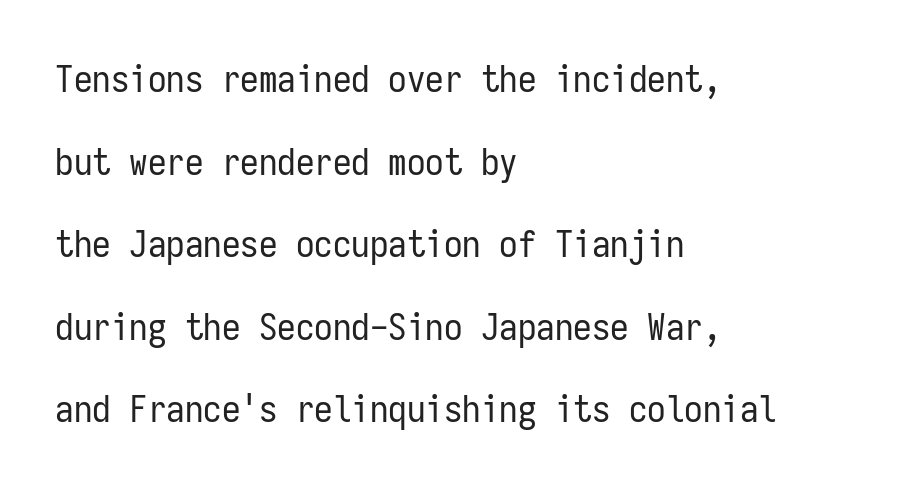
Q: Is the text bold? A: No.
Q: Is the text italic (slanted)? A: No, it is upright.
Q: Is the typeface a serif or a sans-serif typeface? A: Sans-serif.
Q: Is the text underlined? A: No.
Q: How is the paragraph aligned? A: Left-aligned.
Q: Is the spacing between letters normal or unusually wide? A: Normal.
Q: Is the spacing between lines tight, normal or loose? A: Loose.
Q: Width (condensed, normal, or wide)? A: Condensed.
Q: Stroke contrast? A: Low.
Q: x-height? A: Medium.
Q: Monospaced? A: Yes.
